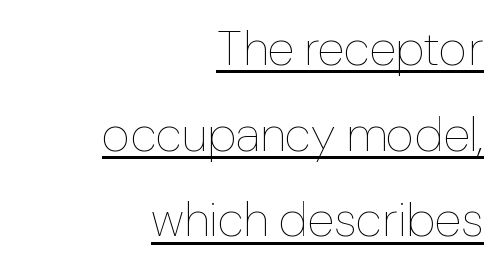
{"italic": "no", "bold": "no", "weight": "thin", "width": "normal", "stroke_contrast": "low", "x_height": "medium", "monospaced": "no", "underline": "yes", "align": "right", "line_spacing_ratio": 1.75, "letter_spacing": "normal", "letter_spacing_em": 0.0, "glyph_px": 49}
